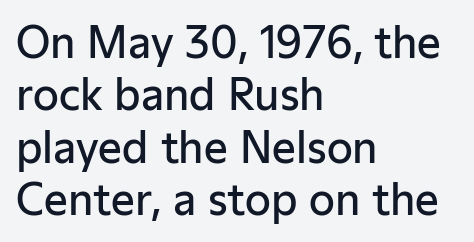
Q: Is the text bold? A: Semi-bold.
Q: Is the text italic (slanted)? A: No, it is upright.
Q: Is the typeface a serif or a sans-serif typeface? A: Sans-serif.
Q: Is the text underlined? A: No.
Q: How is the paragraph aligned? A: Left-aligned.
Q: Is the spacing between letters normal or unusually wide? A: Normal.
Q: Is the spacing between lines tight, normal or loose? A: Normal.
Q: Width (condensed, normal, or wide)? A: Normal.
Q: Stroke contrast? A: Low.
Q: x-height? A: Medium.
Q: Monospaced? A: No.
